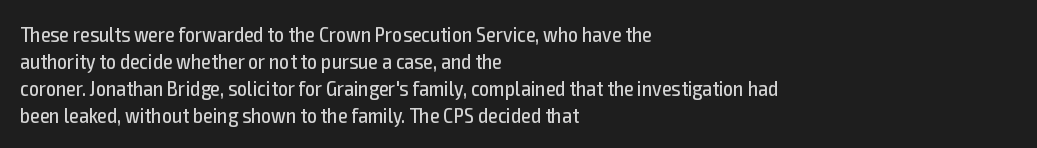
{"italic": "no", "bold": "no", "underline": "no", "align": "left", "line_spacing_ratio": 1.22, "letter_spacing": "normal", "letter_spacing_em": 0.0, "glyph_px": 22}
